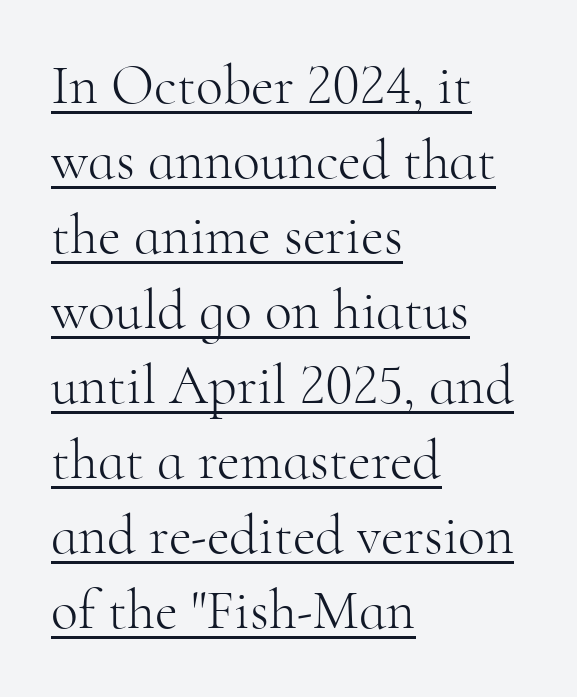
{"serif": "yes", "italic": "no", "bold": "no", "weight": "light", "width": "normal", "stroke_contrast": "high", "x_height": "small", "monospaced": "no", "underline": "yes", "align": "left", "line_spacing": "normal", "line_spacing_ratio": 1.34, "letter_spacing": "normal", "letter_spacing_em": 0.0, "glyph_px": 56}
